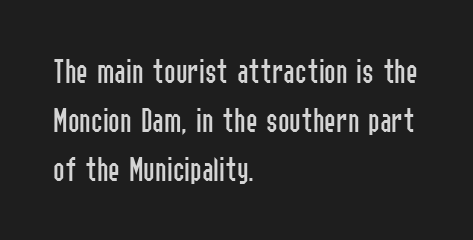
{"serif": "no", "italic": "no", "bold": "no", "weight": "regular", "width": "condensed", "stroke_contrast": "low", "x_height": "medium", "monospaced": "no", "underline": "no", "align": "left", "line_spacing": "normal", "line_spacing_ratio": 1.4, "letter_spacing": "normal", "letter_spacing_em": 0.0, "glyph_px": 35}
